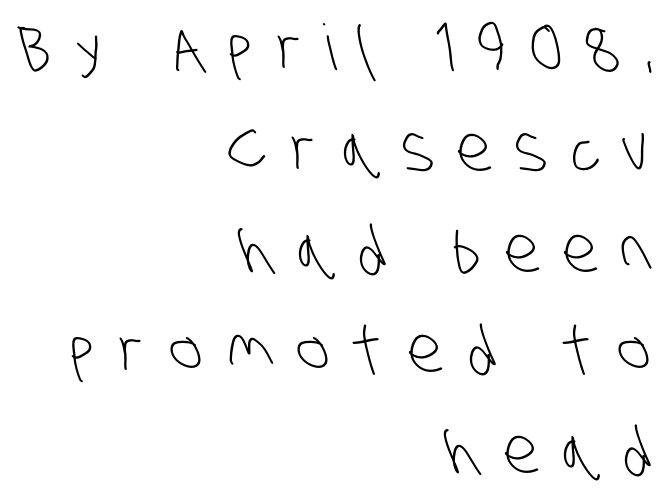
Each row of text sits above clean, open space. Stroke thickness stays within the range of a standard reading face or lighter. The line-height multiplier appears to be the usual default. Inter-character spacing is expanded well beyond the font's built-in metrics. The passage shown is typeset with a sans-serif family.
